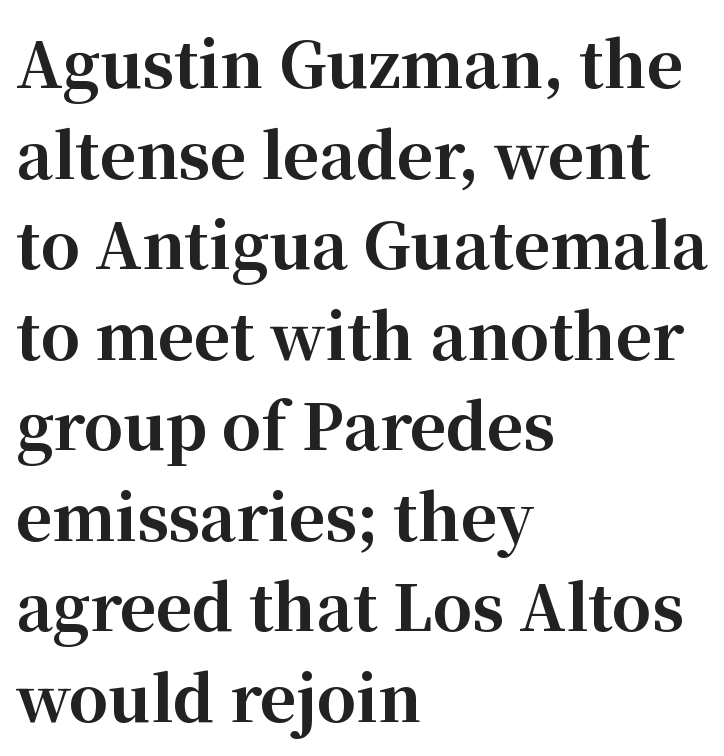
The rendering shows small feet on the letterforms — a serif design. Character widths vary here, with narrow letters taking less room than wide ones. Casual observation: everything's shoved over to the left. Look at the tracking — it's just the regular setting, nothing added. No italicization has been applied; the sample stays upright.
